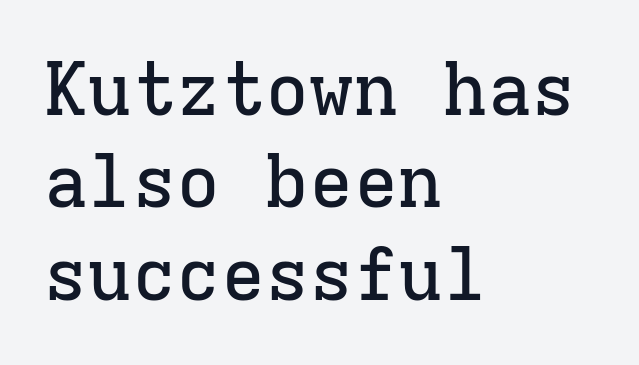
Q: Is the text italic (slanted)? A: No, it is upright.
Q: Is the typeface a serif or a sans-serif typeface? A: Serif.
Q: Is the text underlined? A: No.
Q: How is the paragraph aligned? A: Left-aligned.
Q: Is the spacing between letters normal or unusually wide? A: Normal.
Q: Is the spacing between lines tight, normal or loose? A: Normal.
Q: Width (condensed, normal, or wide)? A: Normal.
Q: Stroke contrast? A: Low.
Q: x-height? A: Medium.
Q: Monospaced? A: Yes.
